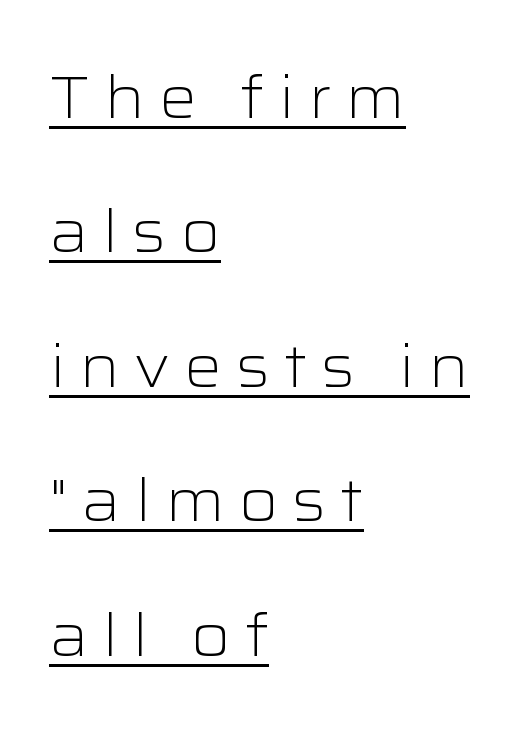
{"serif": "no", "italic": "no", "bold": "no", "weight": "light", "width": "wide", "stroke_contrast": "low", "x_height": "medium", "monospaced": "no", "underline": "yes", "align": "left", "line_spacing": "loose", "line_spacing_ratio": 2.24, "letter_spacing": "wide", "letter_spacing_em": 0.23, "glyph_px": 60}
